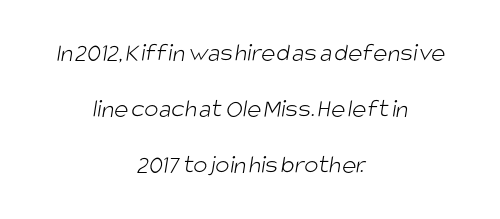
The space directly below the letters is spotless. Weight: not bold — regular or lighter. The lines are quadded center. Standard letterfit; no display-style spreading of the glyphs.
